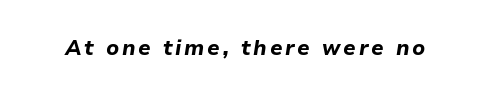
Thick stems and heavy bowls — unmistakably bold. If you drew a line through each stem, it would be angled. Bare-footed words on every line.
